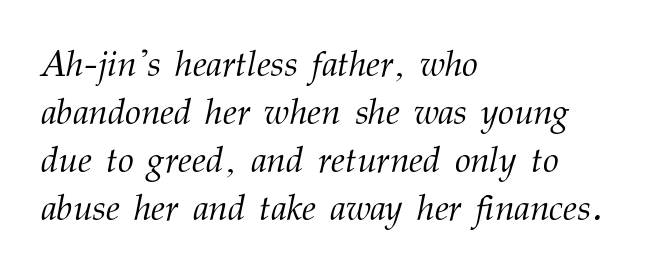
Q: Is the text bold? A: No.
Q: Is the text italic (slanted)? A: Yes, it leans right by about 12 degrees.
Q: Is the typeface a serif or a sans-serif typeface? A: Serif.
Q: Is the text underlined? A: No.
Q: How is the paragraph aligned? A: Left-aligned.
Q: Is the spacing between letters normal or unusually wide? A: Normal.
Q: Is the spacing between lines tight, normal or loose? A: Normal.
Q: Width (condensed, normal, or wide)? A: Normal.
Q: Stroke contrast? A: Medium.
Q: x-height? A: Medium.
Q: Monospaced? A: No.
